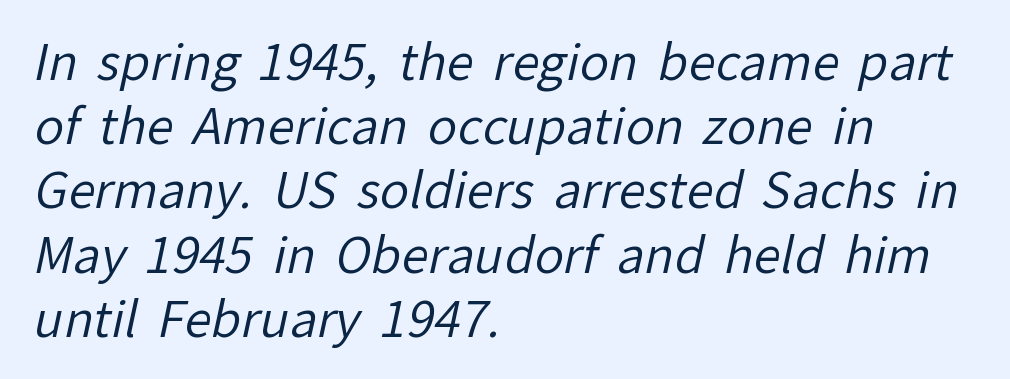
Q: Is the text bold? A: No.
Q: Is the typeface a serif or a sans-serif typeface? A: Sans-serif.
Q: Is the text underlined? A: No.
Q: How is the paragraph aligned? A: Left-aligned.
Q: Is the spacing between letters normal or unusually wide? A: Normal.
Q: Is the spacing between lines tight, normal or loose? A: Normal.
Q: Width (condensed, normal, or wide)? A: Normal.
Q: Stroke contrast? A: Low.
Q: x-height? A: Medium.
Q: Monospaced? A: No.
